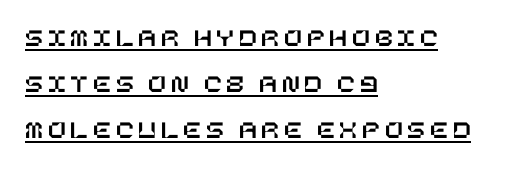
The image shows 26 px text type, upright; set left-aligned, line spacing 1.76x, underlined.
